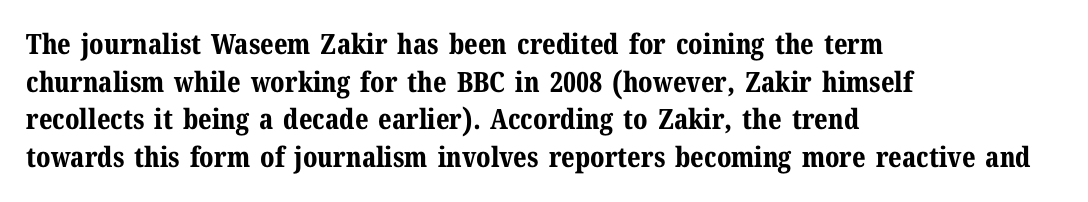
{"serif": "yes", "italic": "no", "bold": "yes", "weight": "bold", "width": "normal", "stroke_contrast": "medium", "x_height": "medium", "monospaced": "no", "underline": "no", "align": "left", "line_spacing": "normal", "line_spacing_ratio": 1.34, "letter_spacing": "normal", "letter_spacing_em": 0.0, "glyph_px": 28}
